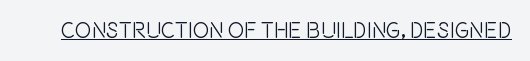
{"italic": "no", "underline": "yes", "letter_spacing": "normal", "letter_spacing_em": 0.0, "glyph_px": 22}
